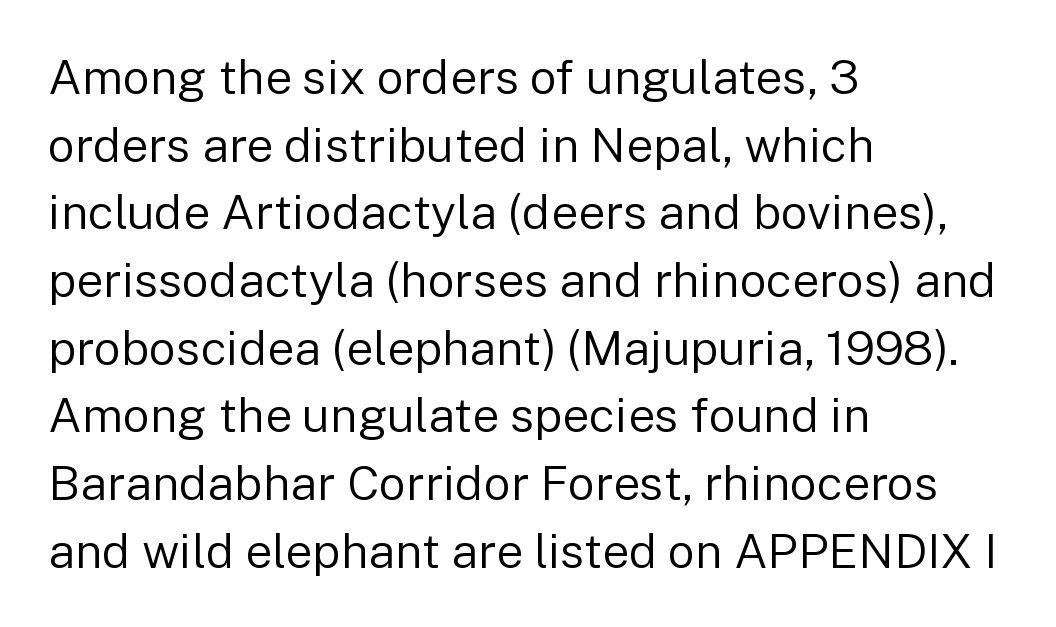
Where is the straight margin? On the left. Students, observe: this is what conventionally led text looks like. Unlike italic type, these characters show no tilt at all. Stroke mass is kept to a normal reading level or below.
